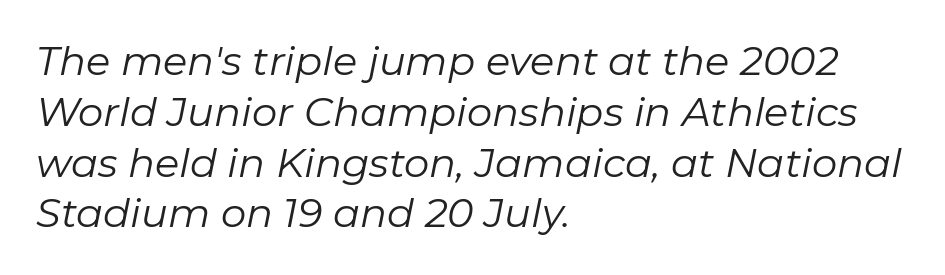
Q: Is the text bold? A: No.
Q: Is the text italic (slanted)? A: Yes, it leans right by about 11 degrees.
Q: Is the text underlined? A: No.
Q: How is the paragraph aligned? A: Left-aligned.
Q: Is the spacing between letters normal or unusually wide? A: Normal.
Q: Is the spacing between lines tight, normal or loose? A: Normal.
Q: Width (condensed, normal, or wide)? A: Normal.
Q: Stroke contrast? A: Low.
Q: x-height? A: Medium.
Q: Monospaced? A: No.
